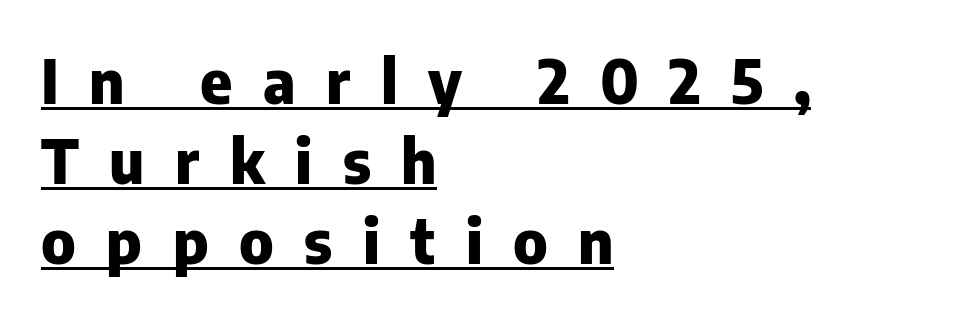
{"serif": "no", "italic": "no", "bold": "yes", "weight": "heavy", "width": "normal", "stroke_contrast": "low", "x_height": "medium", "monospaced": "no", "underline": "yes", "align": "left", "line_spacing": "normal", "line_spacing_ratio": 1.31, "letter_spacing": "wide", "letter_spacing_em": 0.5, "glyph_px": 61}
